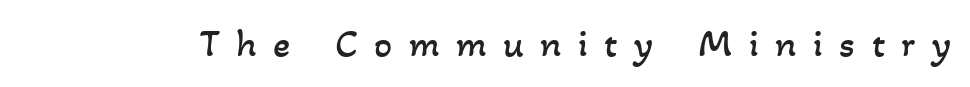
Quick note: underline off. Students, note that the glyphs here are deliberately spaced far apart. This reads as an unemphasized weight, regular at the heaviest. Spacing verdict: proportional, widths tailored to each character.
